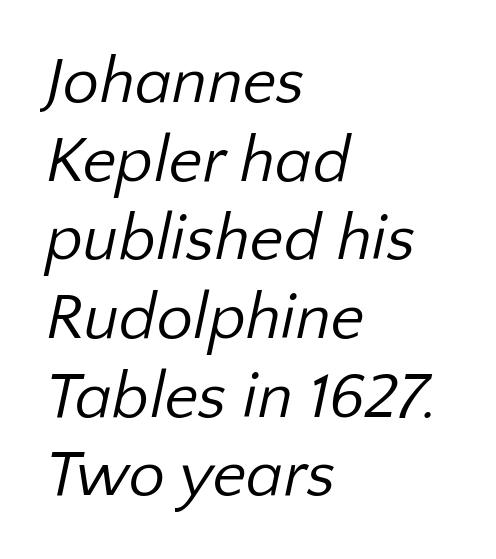
Vertical stems look standard width or narrower in stroke. Spacing verdict: proportional, widths tailored to each character. The characters display no serif detailing; their extremities are plain. The string is rendered with underlining switched off. The rendering anchors every line to the left-hand side.
